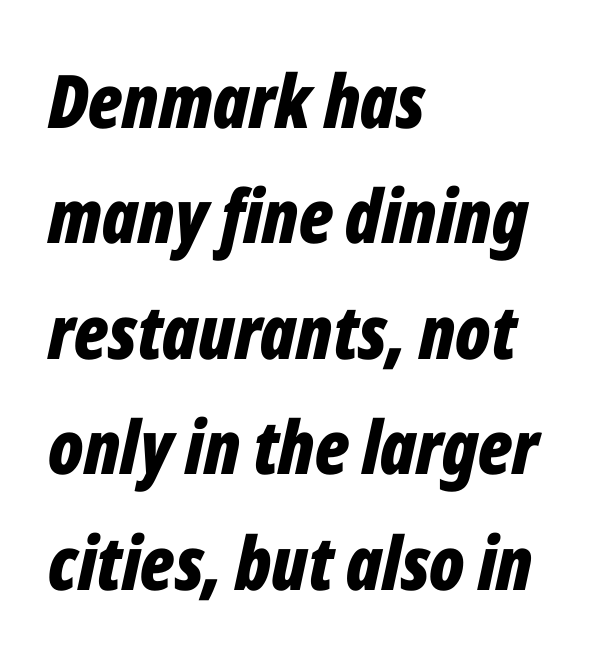
Is the type slanted? Yes — the strokes lean at a clear angle. Words float on clear page, feet unadorned. Does the weight exceed regular? Yes, all the way to bold. These lines are rendered in a variable-pitch font.
